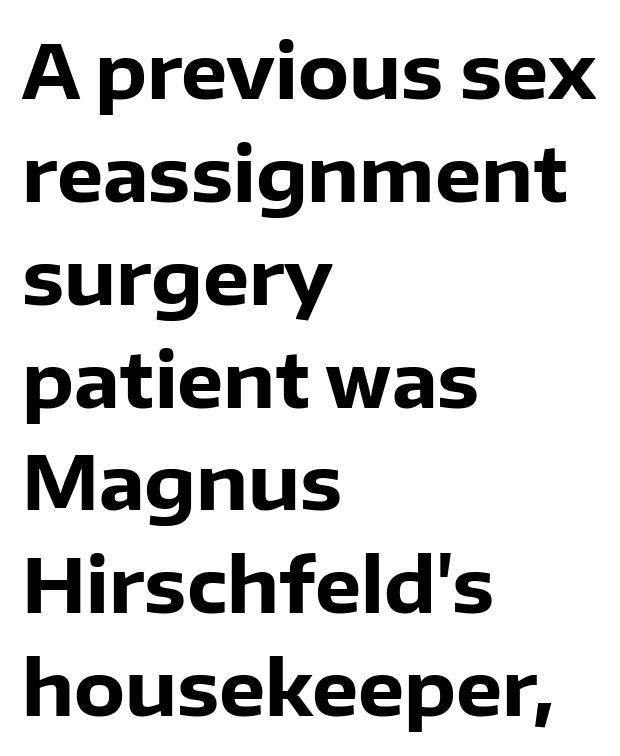
{"serif": "no", "italic": "no", "bold": "yes", "weight": "heavy", "width": "normal", "stroke_contrast": "low", "x_height": "medium", "monospaced": "no", "underline": "no", "align": "left", "line_spacing": "normal", "line_spacing_ratio": 1.39, "letter_spacing": "normal", "letter_spacing_em": 0.0, "glyph_px": 74}
